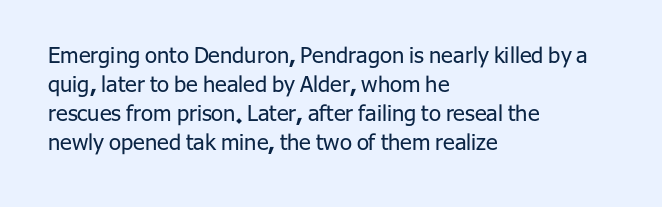
Q: Is the text bold? A: No.
Q: Is the text italic (slanted)? A: No, it is upright.
Q: Is the text underlined? A: No.
Q: How is the paragraph aligned? A: Left-aligned.
Q: Is the spacing between letters normal or unusually wide? A: Normal.
Q: Is the spacing between lines tight, normal or loose? A: Normal.
